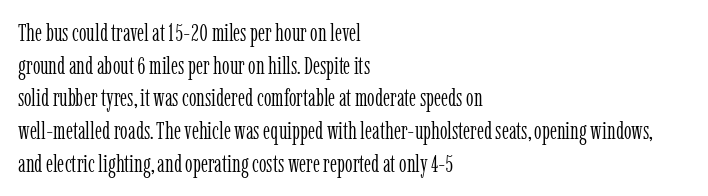
The image shows 24 px text type, upright; set left-aligned, normal line spacing (1.36x), normal letter spacing, not underlined.
